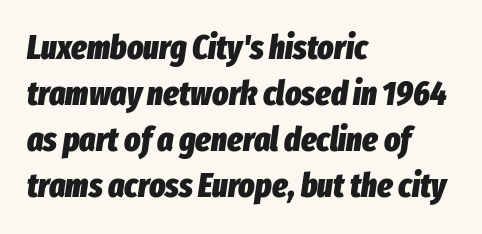
{"italic": "yes", "lean": "right", "slant_degrees": 8, "bold": "yes", "weight": "heavy", "width": "condensed", "stroke_contrast": "low", "x_height": "medium", "monospaced": "no", "underline": "no", "align": "left", "line_spacing": "normal", "line_spacing_ratio": 1.35, "letter_spacing": "normal", "letter_spacing_em": 0.0, "glyph_px": 34}
